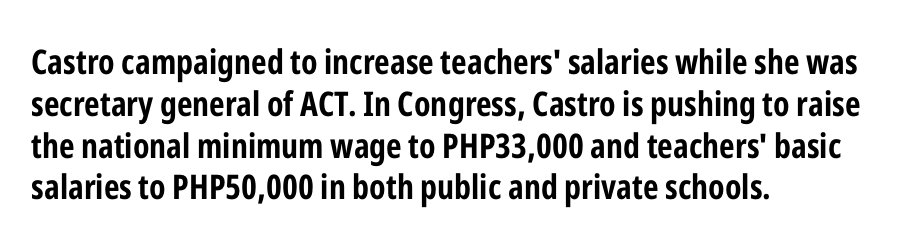
{"serif": "no", "italic": "no", "bold": "yes", "weight": "bold", "width": "condensed", "stroke_contrast": "low", "x_height": "medium", "monospaced": "no", "underline": "no", "align": "left", "line_spacing_ratio": 1.23, "letter_spacing": "normal", "letter_spacing_em": 0.0, "glyph_px": 34}
